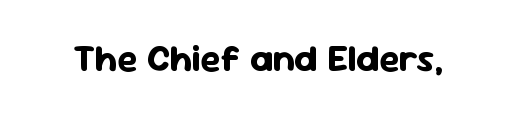
The text was rendered using a sans face with plain stroke endings. A typesetter would call this zero additional tracking. If you drew a line through each stem, it would be perfectly vertical. The rendering uses a bold face; every stroke is thick and dark. Descender tails drop into unmarked territory.
